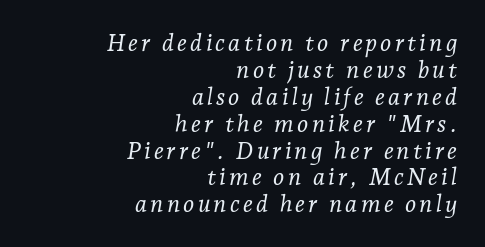
{"italic": "yes", "lean": "right", "slant_degrees": 7, "bold": "no", "underline": "no", "align": "right", "line_spacing": "tight", "line_spacing_ratio": 1.12, "glyph_px": 24}
